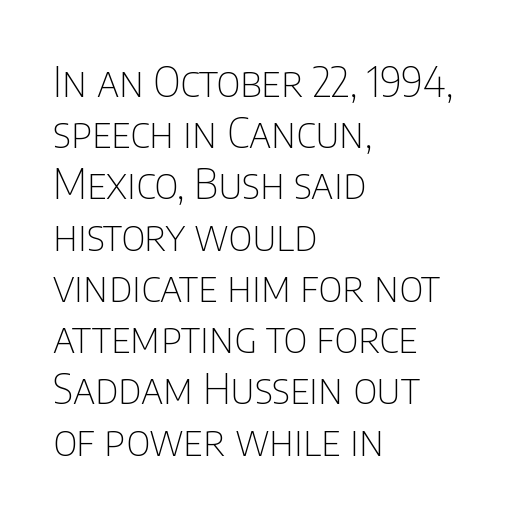
{"serif": "no", "italic": "no", "bold": "no", "weight": "thin", "width": "condensed", "stroke_contrast": "low", "x_height": "large", "monospaced": "no", "underline": "no", "align": "left", "line_spacing_ratio": 1.22, "letter_spacing": "normal", "letter_spacing_em": 0.0, "glyph_px": 42}
